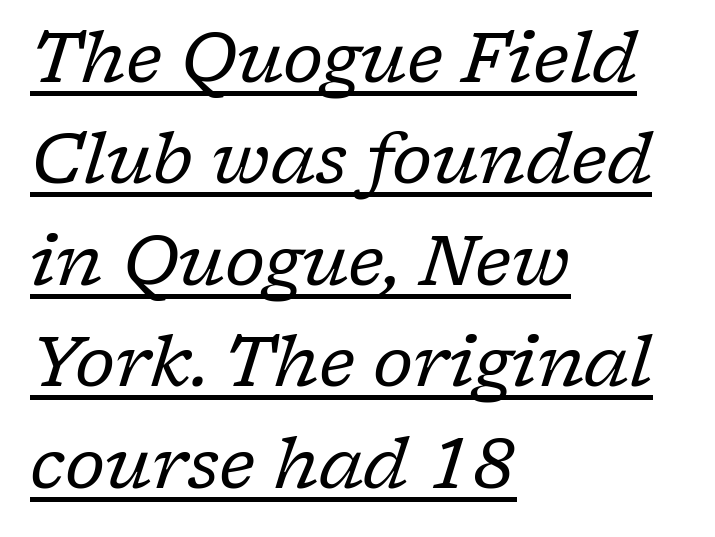
{"serif": "yes", "italic": "yes", "lean": "right", "slant_degrees": 17, "bold": "no", "weight": "regular", "width": "normal", "stroke_contrast": "low", "x_height": "medium", "monospaced": "no", "underline": "yes", "align": "left", "line_spacing": "normal", "line_spacing_ratio": 1.45, "letter_spacing": "normal", "letter_spacing_em": 0.0, "glyph_px": 70}
